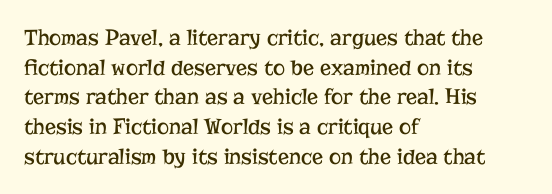
{"italic": "no", "bold": "no", "underline": "no", "align": "left", "line_spacing": "normal", "line_spacing_ratio": 1.29, "letter_spacing": "normal", "letter_spacing_em": 0.0, "glyph_px": 23}
